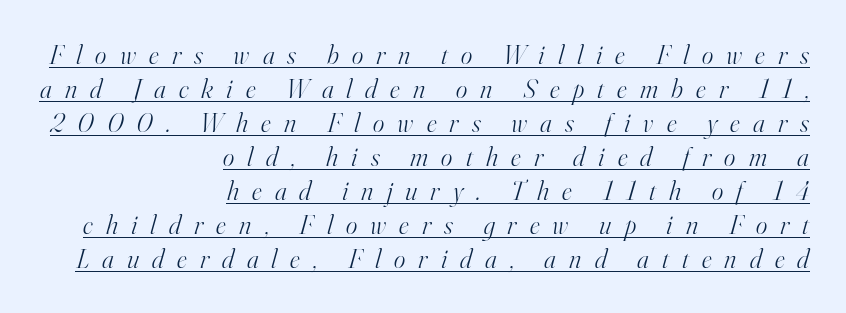
Q: Is the text bold? A: No.
Q: Is the text italic (slanted)? A: Yes, it leans right by about 16 degrees.
Q: Is the text underlined? A: Yes.
Q: How is the paragraph aligned? A: Right-aligned.
Q: Is the spacing between letters normal or unusually wide? A: Unusually wide.
Q: Is the spacing between lines tight, normal or loose? A: Normal.
